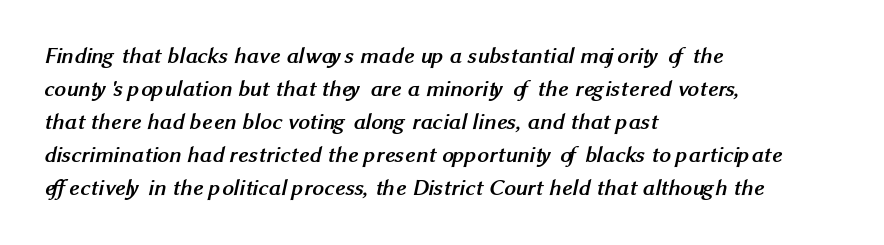
Q: Is the text bold? A: Yes.
Q: Is the text underlined? A: No.
Q: How is the paragraph aligned? A: Left-aligned.
Q: Is the spacing between letters normal or unusually wide? A: Normal.
Q: Is the spacing between lines tight, normal or loose? A: Normal.
